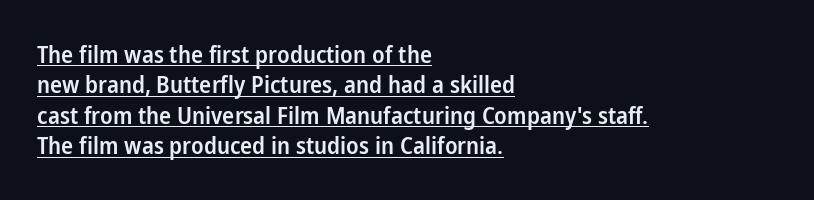
{"italic": "no", "bold": "semi", "underline": "yes", "align": "left", "line_spacing": "normal", "line_spacing_ratio": 1.27, "letter_spacing": "normal", "letter_spacing_em": 0.0, "glyph_px": 24}
